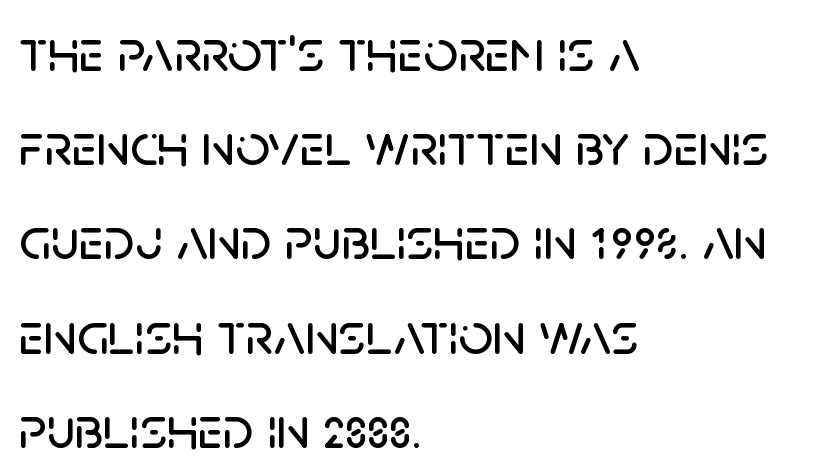
Q: Is the text italic (slanted)? A: No, it is upright.
Q: Is the typeface a serif or a sans-serif typeface? A: Sans-serif.
Q: Is the text underlined? A: No.
Q: How is the paragraph aligned? A: Left-aligned.
Q: Is the spacing between letters normal or unusually wide? A: Normal.
Q: Is the spacing between lines tight, normal or loose? A: Normal.
Q: Width (condensed, normal, or wide)? A: Normal.
Q: Stroke contrast? A: Low.
Q: x-height? A: Large.
Q: Monospaced? A: No.
